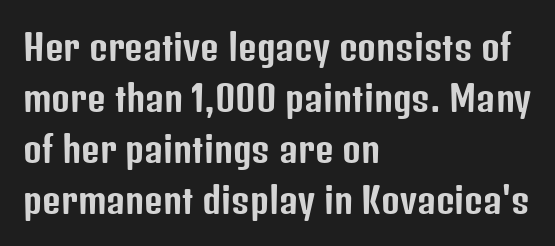
{"serif": "no", "italic": "no", "width": "condensed", "stroke_contrast": "low", "x_height": "medium", "monospaced": "no", "underline": "no", "align": "left", "line_spacing": "normal", "line_spacing_ratio": 1.42, "letter_spacing": "normal", "letter_spacing_em": 0.0, "glyph_px": 36}
